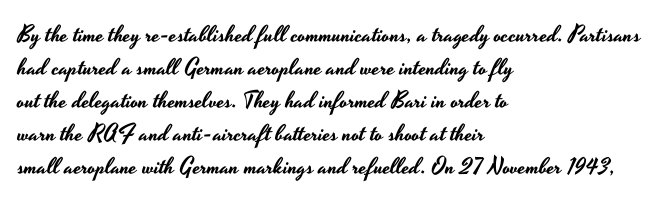
The image shows 23 px text type; set left-aligned, normal line spacing (1.44x), normal letter spacing, not underlined.
